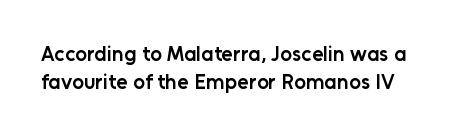
Q: Is the text bold? A: Semi-bold.
Q: Is the text italic (slanted)? A: No, it is upright.
Q: Is the text underlined? A: No.
Q: Is the spacing between letters normal or unusually wide? A: Normal.
Q: Is the spacing between lines tight, normal or loose? A: Normal.
